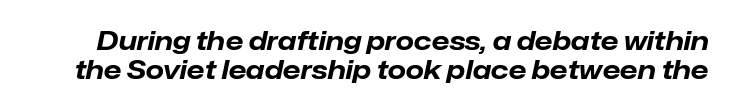
{"italic": "yes", "lean": "right", "slant_degrees": 12, "bold": "yes", "underline": "no", "line_spacing": "tight", "line_spacing_ratio": 1.11, "letter_spacing": "normal", "letter_spacing_em": 0.0, "glyph_px": 26}
